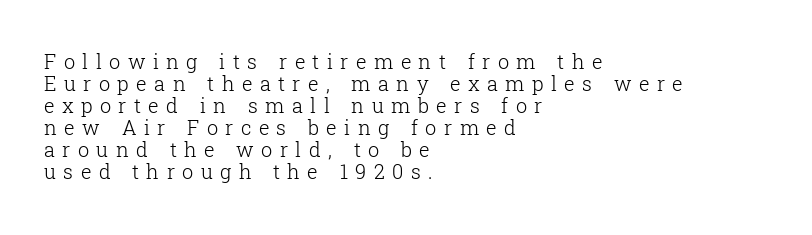
Horizontally, the lines are justified to the leading edge only. Each new line begins almost immediately beneath the previous one. Weight: regular or lighter. The glyphs are unaccompanied by any horizontal stroke below them. Is the letter spacing exaggerated? Yes — the characters are pushed far apart. Italic: no, the glyphs are upright roman.
